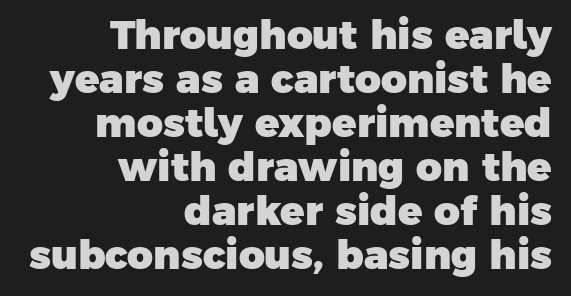
Look at the tracking — it's just the regular setting, nothing added. Reading down the block, your eye finds every line finishing at a fixed right position. Decoration check: the copy has no underline. To sum up the face: it is a sans, with no serifs. Character widths vary here, with narrow letters taking less room than wide ones.
